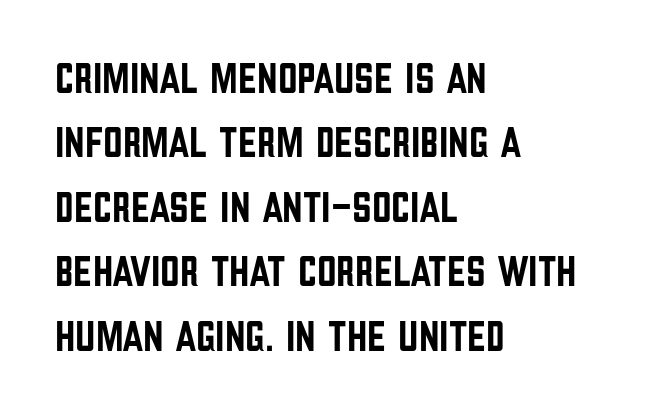
{"serif": "no", "italic": "no", "width": "condensed", "stroke_contrast": "low", "x_height": "large", "monospaced": "no", "underline": "no", "align": "left", "line_spacing": "normal", "line_spacing_ratio": 1.5, "letter_spacing": "normal", "letter_spacing_em": 0.0, "glyph_px": 43}
